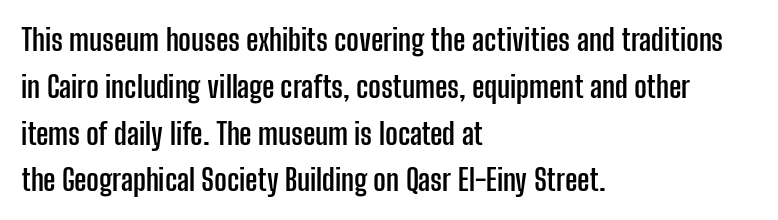
Q: Is the text bold? A: Yes.
Q: Is the text italic (slanted)? A: No, it is upright.
Q: Is the typeface a serif or a sans-serif typeface? A: Sans-serif.
Q: Is the text underlined? A: No.
Q: How is the paragraph aligned? A: Left-aligned.
Q: Is the spacing between letters normal or unusually wide? A: Normal.
Q: Is the spacing between lines tight, normal or loose? A: Normal.
Q: Width (condensed, normal, or wide)? A: Condensed.
Q: Stroke contrast? A: Low.
Q: x-height? A: Medium.
Q: Monospaced? A: No.
